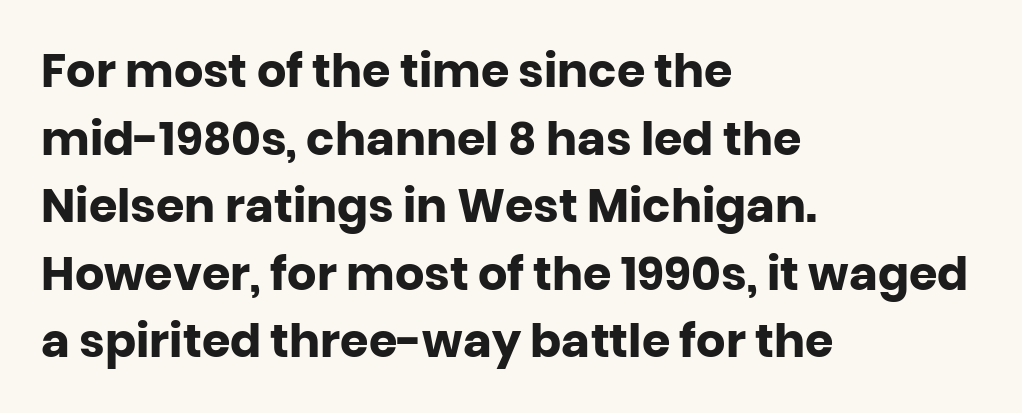
Q: Is the text bold? A: Yes.
Q: Is the text italic (slanted)? A: No, it is upright.
Q: Is the typeface a serif or a sans-serif typeface? A: Sans-serif.
Q: Is the text underlined? A: No.
Q: How is the paragraph aligned? A: Left-aligned.
Q: Is the spacing between letters normal or unusually wide? A: Normal.
Q: Is the spacing between lines tight, normal or loose? A: Normal.
Q: Width (condensed, normal, or wide)? A: Normal.
Q: Stroke contrast? A: Low.
Q: x-height? A: Large.
Q: Monospaced? A: No.
